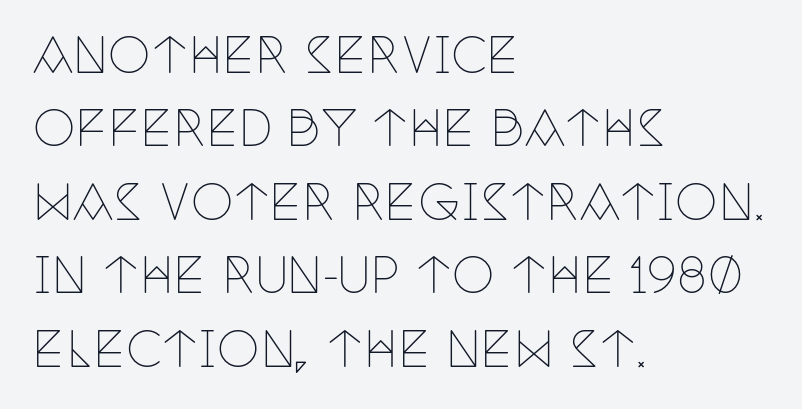
Designer's note — italics off, roman on. Normally led — the rows are evenly, conventionally spaced. Stroke mass is kept to a normal reading level or below. Compared with typical body copy, the letter spacing here is the same.
